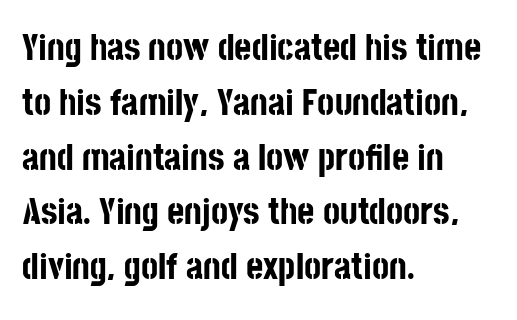
The image shows 37 px bold, condensed sans-serif type, upright; set left-aligned, normal line spacing (1.48x), normal letter spacing, not underlined; low stroke contrast and a large x-height.
